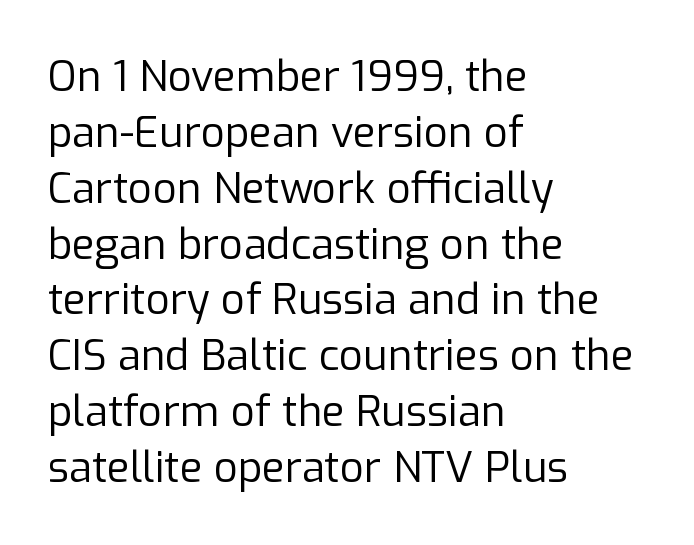
Regarding serifs, this sample does without them. You could not count columns in this text — the font is proportionally spaced. Ordinary non-slanted type is in use. The characters are drawn with everyday or finer stroke widths.
